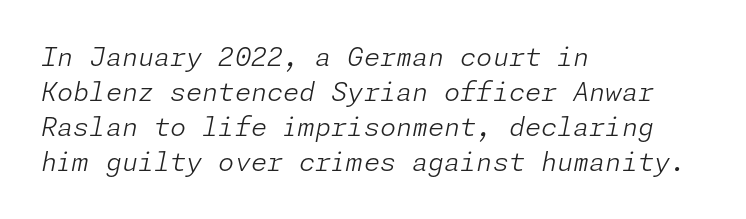
Q: Is the text bold? A: No.
Q: Is the text italic (slanted)? A: Yes, it leans right by about 11 degrees.
Q: Is the text underlined? A: No.
Q: How is the paragraph aligned? A: Left-aligned.
Q: Is the spacing between letters normal or unusually wide? A: Normal.
Q: Is the spacing between lines tight, normal or loose? A: Normal.
